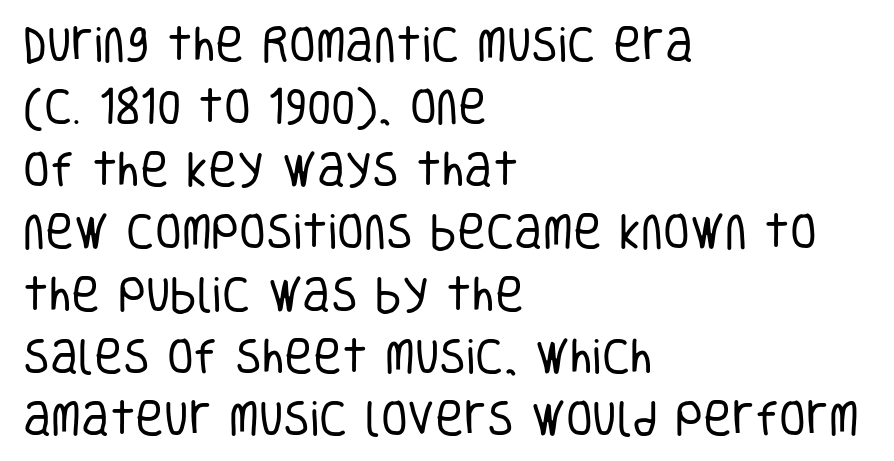
The image shows 39 px regular-weight, condensed sans-serif type, upright; set left-aligned, normal line spacing (1.6x), normal letter spacing, not underlined; low stroke contrast and a large x-height.
